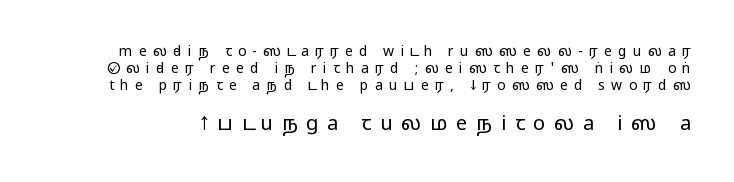
The composition opens small and finishes big. This sample uses expanded letter spacing, leaving extra air between glyphs. Is there any slant? The stems are plumb. The strip under each line holds only bare page.
